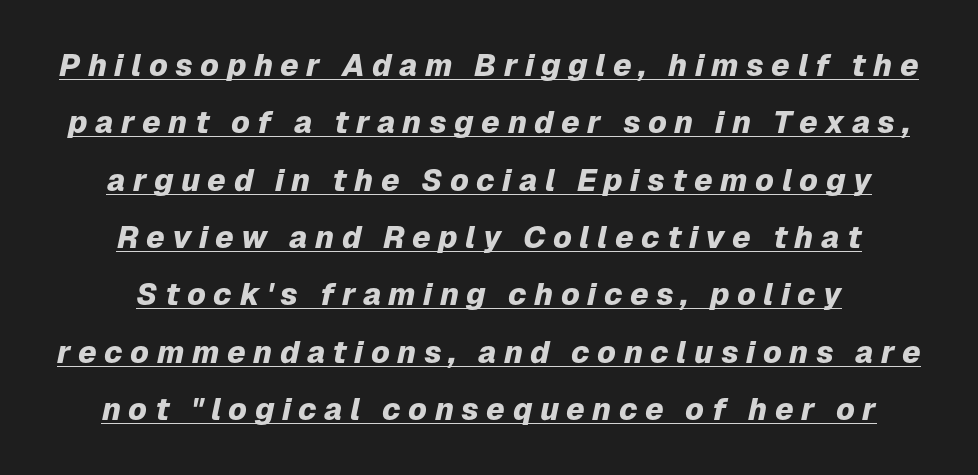
Proportional: the letters do not fall into vertical columns. Spacing between characters has been opened up far beyond the box default. Heavy, bold letterforms. Emphasis is given by a line drawn under the lettering. Every row of glyphs is offset so its center matches the block's center.
